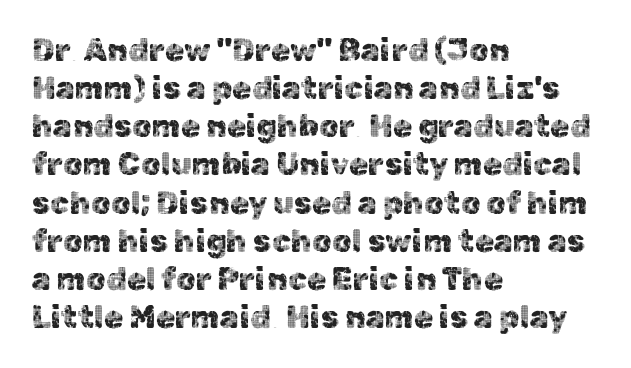
{"serif": "no", "italic": "no", "width": "normal", "x_height": "medium", "monospaced": "no", "underline": "no", "align": "left", "line_spacing_ratio": 1.23, "letter_spacing": "normal", "letter_spacing_em": 0.0, "glyph_px": 31}
